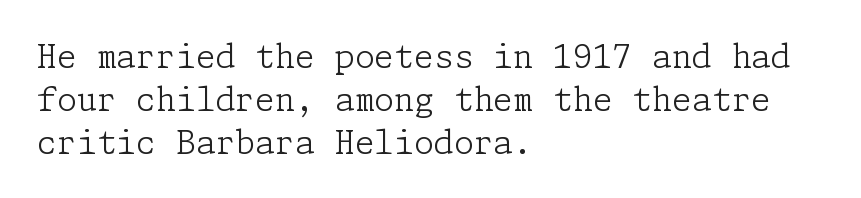
The image shows 32 px light serif type, upright; set left-aligned, normal line spacing (1.34x), normal letter spacing, not underlined; low stroke contrast and a medium x-height.
